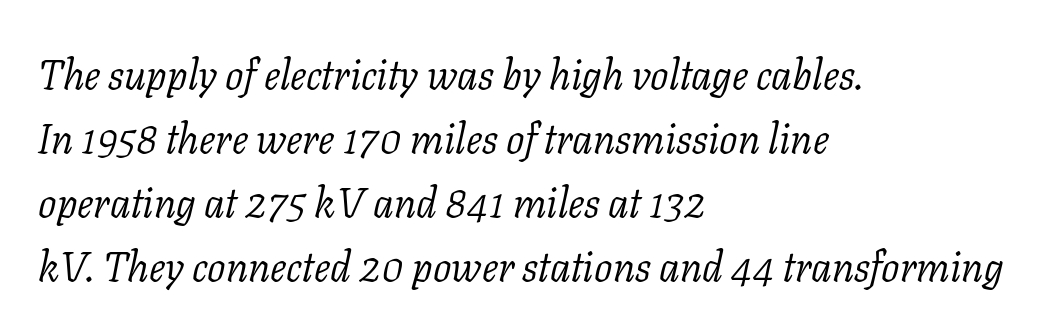
The letters look calm and open, with moderate or lighter stems. Vertical spacing — default. Quick note: underline off. Tracking value appears to be zero — textbook default spacing.
